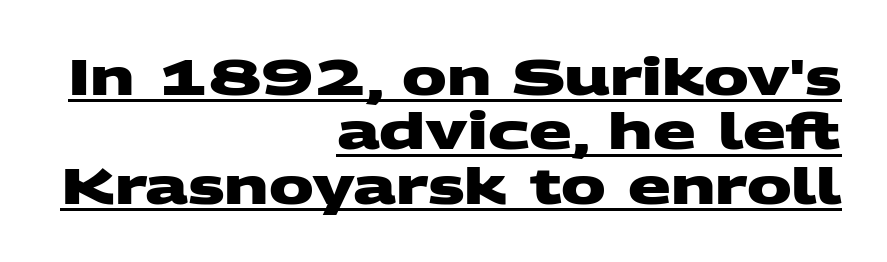
Leftover space on each line is placed entirely before the opening word. Each new line begins almost immediately beneath the previous one. Every word sits above its own underline. You'd pick this weight for a headline — it's a proper bold.
